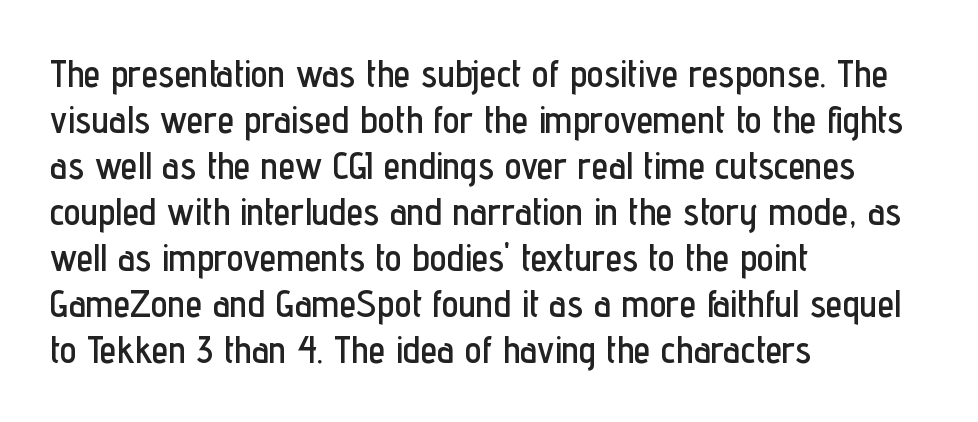
Unlike a traditional serif, this face leaves its strokes unadorned. Does extra space separate the letters? No, they use regular spacing. Here the designer chose a conventional face with non-uniform glyph widths. Bare-footed words on every line. Posture: straight, roman, zero tilt. A classic flush-left, rag-right setting is used for this passage.
